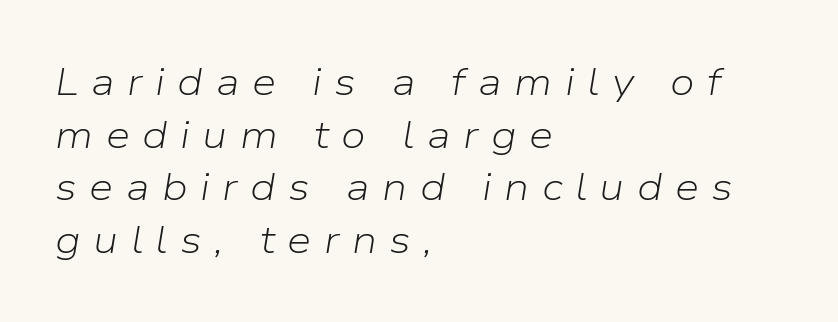
The image shows 39 px light type, italic (leaning right); set left-aligned, normal line spacing (1.35x), unusually wide letter spacing (+0.32 em), not underlined; low stroke contrast and a medium x-height.
